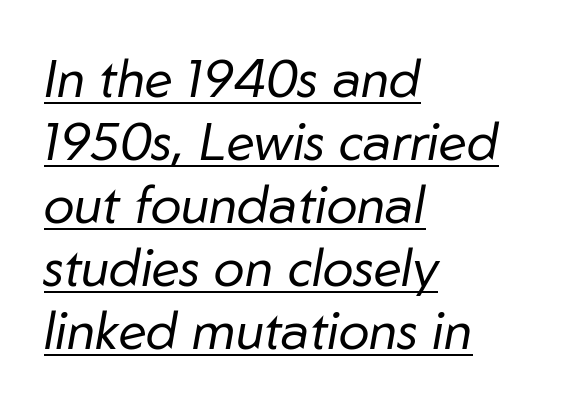
Q: Is the text bold? A: No.
Q: Is the text italic (slanted)? A: Yes, it leans right by about 10 degrees.
Q: Is the text underlined? A: Yes.
Q: How is the paragraph aligned? A: Left-aligned.
Q: Is the spacing between letters normal or unusually wide? A: Normal.
Q: Width (condensed, normal, or wide)? A: Normal.
Q: Stroke contrast? A: Low.
Q: x-height? A: Medium.
Q: Monospaced? A: No.
